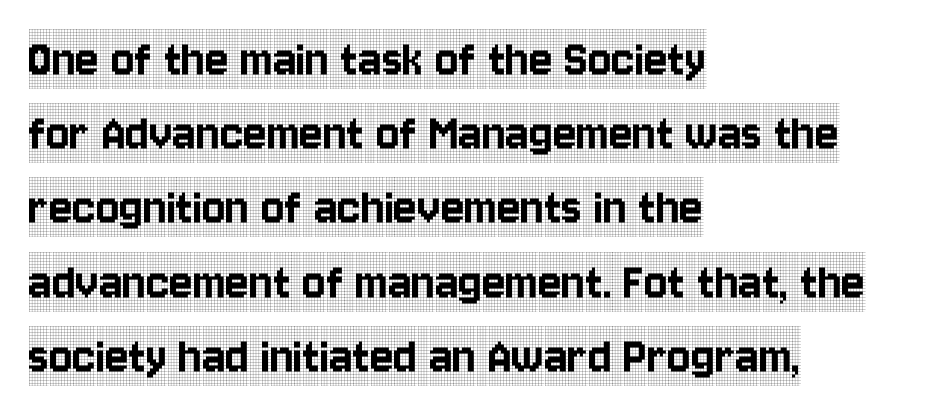
{"serif": "yes", "italic": "no", "width": "condensed", "x_height": "large", "monospaced": "no", "underline": "no", "align": "left", "line_spacing": "normal", "line_spacing_ratio": 1.35, "letter_spacing": "normal", "letter_spacing_em": 0.0, "glyph_px": 55}
